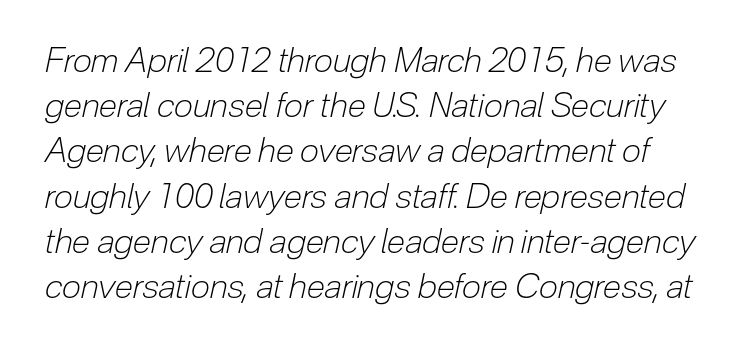
Stroke thickness stays within the range of a standard reading face or lighter. Just letters on the line, the space beneath them empty. When letters slant like this, we call the style italic. Think of a printed novel: that variable character pitch is what you see here.
